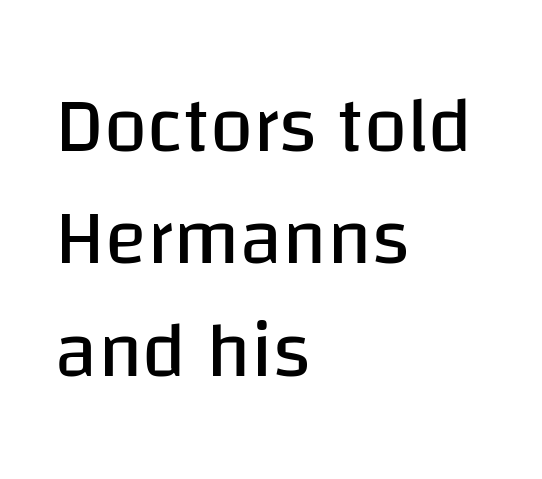
Q: Is the text bold? A: No.
Q: Is the text italic (slanted)? A: No, it is upright.
Q: Is the typeface a serif or a sans-serif typeface? A: Sans-serif.
Q: Is the text underlined? A: No.
Q: How is the paragraph aligned? A: Left-aligned.
Q: Is the spacing between letters normal or unusually wide? A: Normal.
Q: Is the spacing between lines tight, normal or loose? A: Normal.
Q: Width (condensed, normal, or wide)? A: Normal.
Q: Stroke contrast? A: Low.
Q: x-height? A: Large.
Q: Monospaced? A: No.
